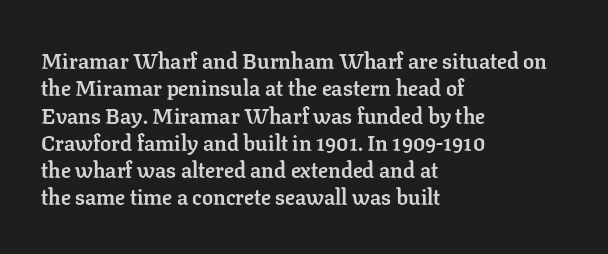
The image shows 22 px bold type, upright; set left-aligned, line spacing 1.24x, normal letter spacing, not underlined.
